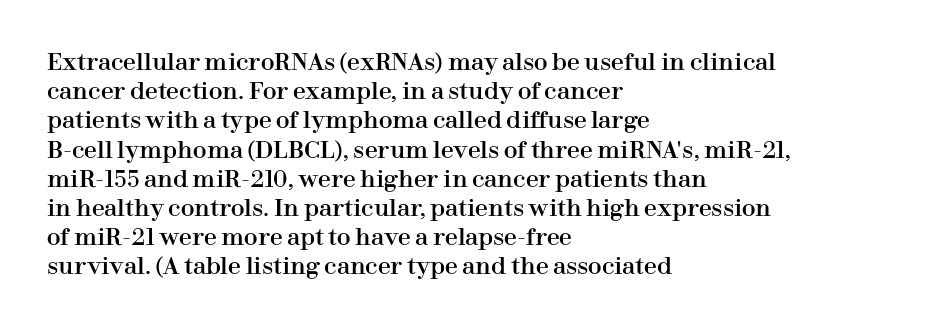
The image shows 23 px text type, upright; set left-aligned, normal line spacing (1.27x), normal letter spacing, not underlined.
